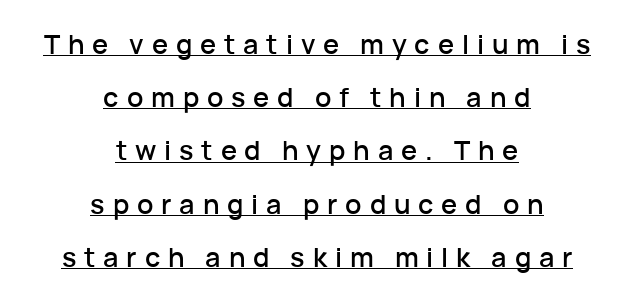
Q: Is the text italic (slanted)? A: No, it is upright.
Q: Is the text underlined? A: Yes.
Q: How is the paragraph aligned? A: Centered.
Q: Is the spacing between letters normal or unusually wide? A: Unusually wide.
Q: Is the spacing between lines tight, normal or loose? A: Loose.
